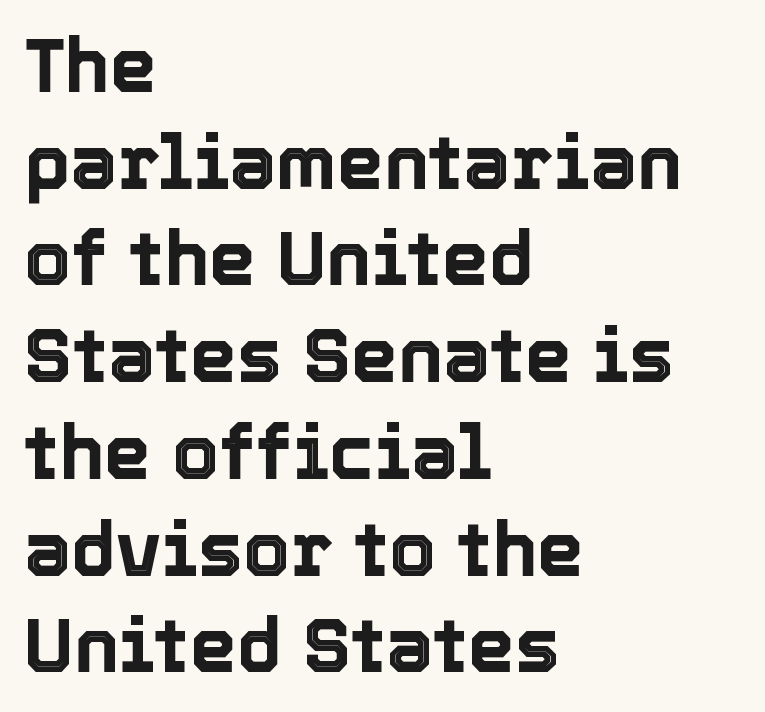
The image shows 75 px text type, upright; set left-aligned, normal line spacing (1.29x), normal letter spacing, not underlined; a medium x-height.
